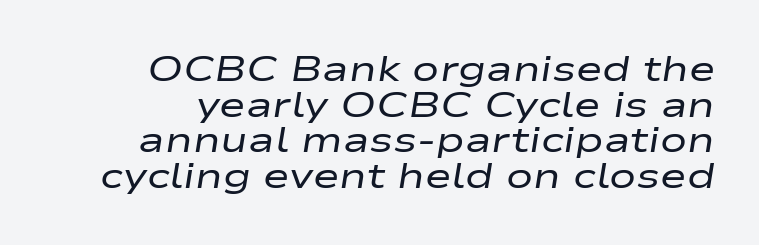
The image shows 36 px regular-weight, wide type, italic (leaning right); set right-aligned, tight line spacing (0.99x), normal letter spacing, not underlined; low stroke contrast and a medium x-height.
